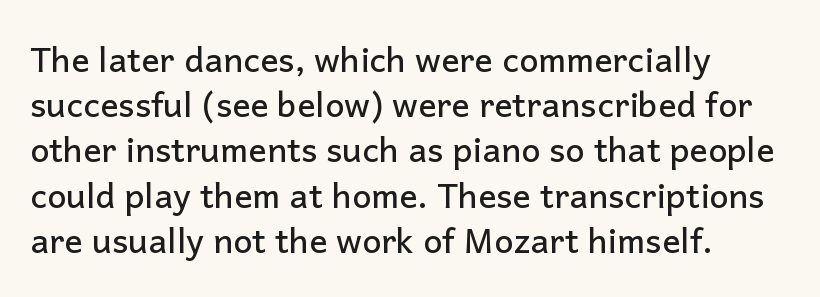
It's the straight-up-and-down kind of type. The letters advance in unequal steps, a hallmark of proportional type. In terms of letterspacing, this is plain default setting. A bare baseline throughout the passage.
